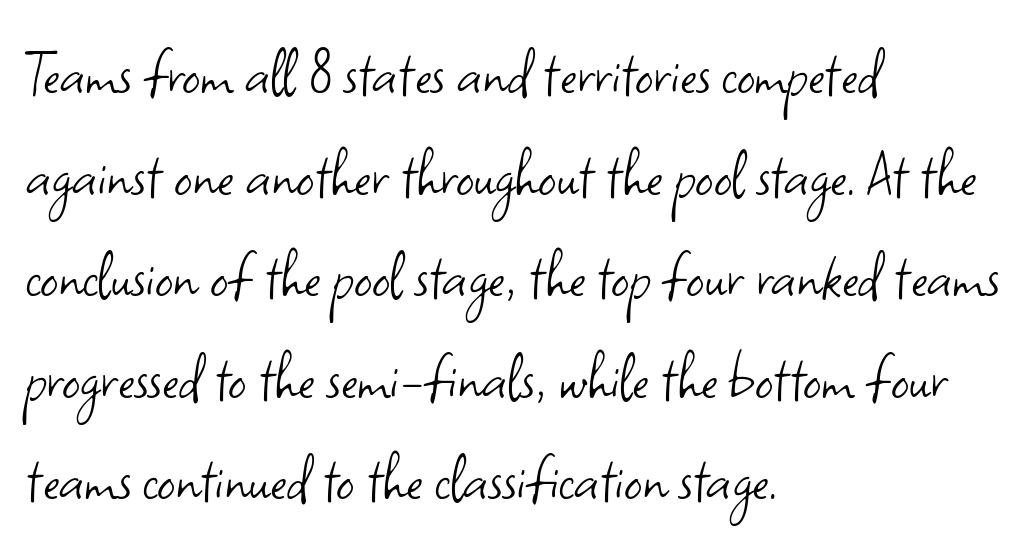
Weight class: somewhere from thin through regular. Short and long lines alike share a common starting point at left. Descenders hang freely into open space. Spacing verdict: proportional, widths tailored to each character. This sample uses plain, unmodified letter spacing.
